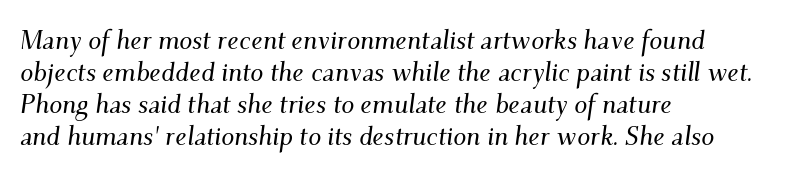
These lines are set flush left with a ragged right edge. Rendered with sloped, italic letterforms. Quick note: underline off. Standard letterfit; no display-style spreading of the glyphs.
